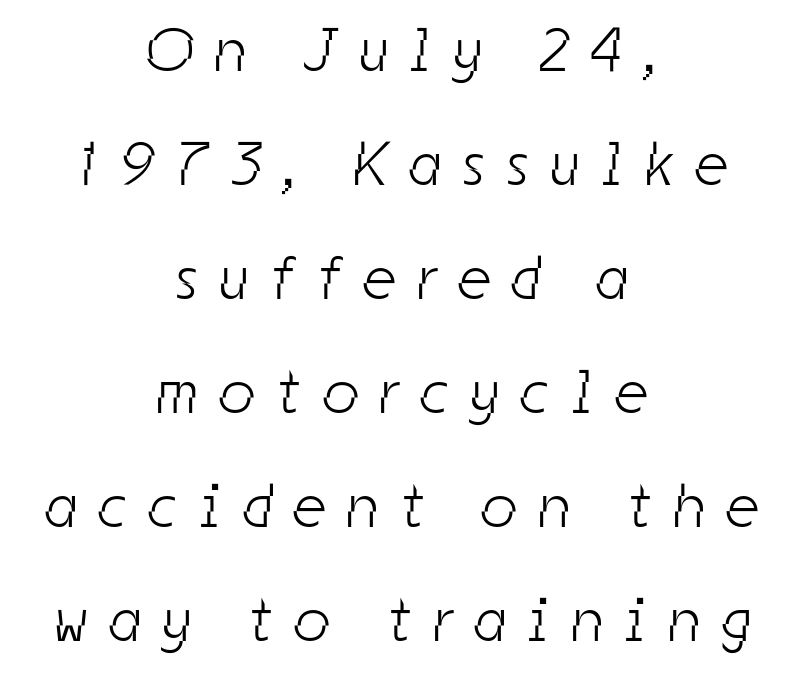
Q: Is the text bold? A: No.
Q: Is the typeface a serif or a sans-serif typeface? A: Sans-serif.
Q: Is the text underlined? A: No.
Q: How is the paragraph aligned? A: Centered.
Q: Is the spacing between letters normal or unusually wide? A: Unusually wide.
Q: Width (condensed, normal, or wide)? A: Condensed.
Q: Stroke contrast? A: Low.
Q: x-height? A: Medium.
Q: Monospaced? A: No.
